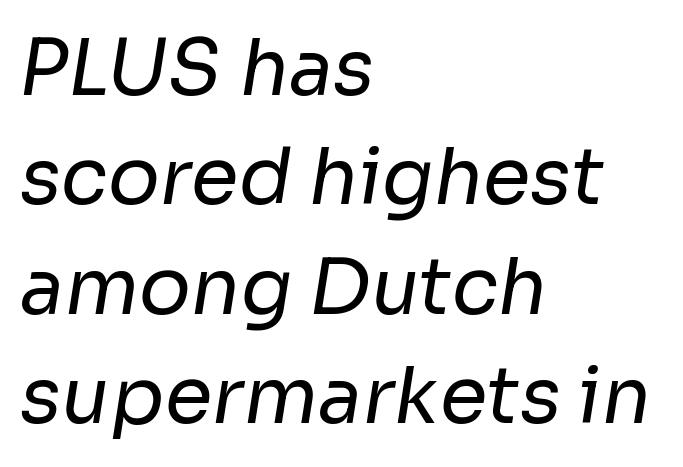
The image shows 77 px regular-weight sans-serif type; set left-aligned, normal line spacing (1.42x), normal letter spacing, not underlined; low stroke contrast and a medium x-height.
